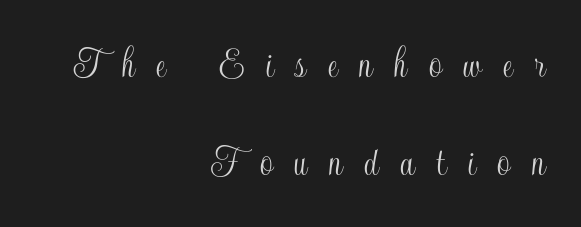
Any mark beneath the type? The region is blank. You could not count columns in this text — the font is proportionally spaced. Casual observation: everything's shoved over to the right. Does the leading feel generous? Absolutely, it's lavish. The tracking jumps out immediately: characters are airy and widely separated.
